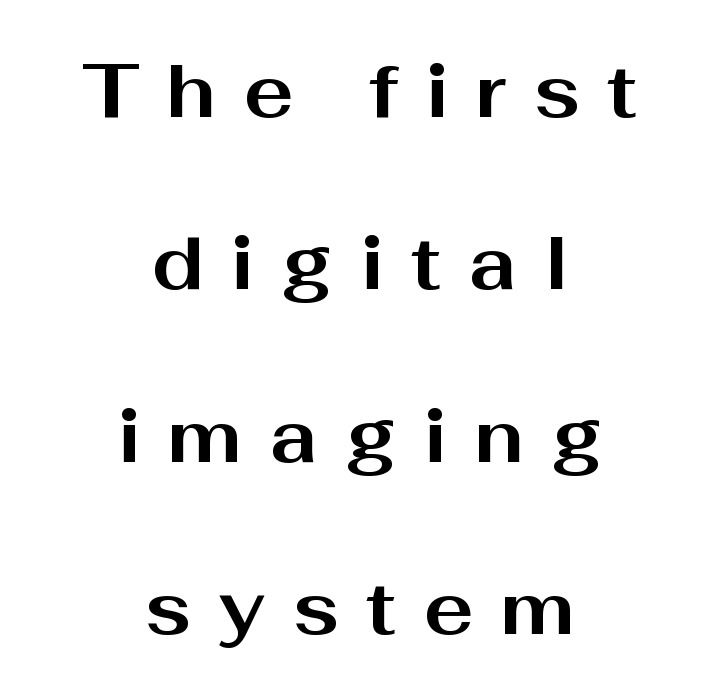
These lines are rendered in a variable-pitch font. Summary of vertical rhythm: relaxed, with wide interline spacing. The gap between lines stays unmarked. The characters look thick and weighty, a clear bold. Alignment: centered. You could only call the tracking loose — the letters float apart.
